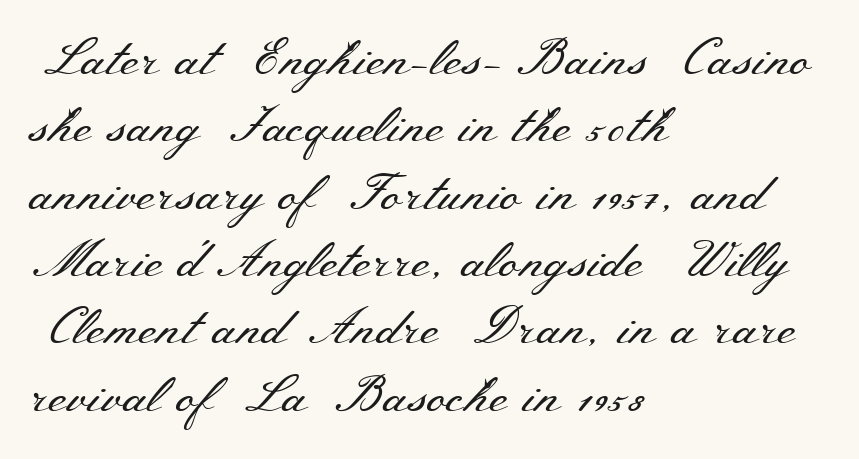
The image shows 51 px regular-weight, wide serif type; set left-aligned, normal line spacing (1.32x), normal letter spacing, not underlined; medium stroke contrast and a small x-height.
